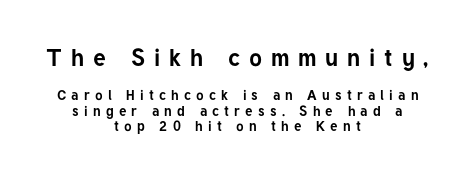
{"italic": "no", "bold": "yes", "underline": "no", "align": "center", "line_spacing": "tight", "line_spacing_ratio": 1.12, "letter_spacing": "wide", "letter_spacing_em": 0.37, "larger_block": "first", "size_ratio": 1.71, "glyph_px": 24}
